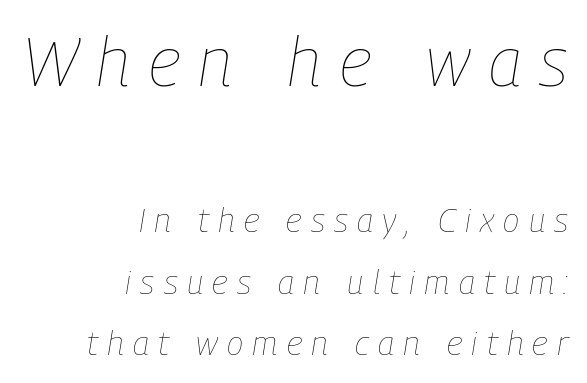
It's the slanting kind of type. Honestly, the letter spacing is so wide it's the main thing you notice. Weight: regular or lighter. Whoever set this made the first block the dominant, larger element. Is this a fixed-width face? No — the glyphs have proportional, varying widths. Line endings align vertically; line beginnings do not.
